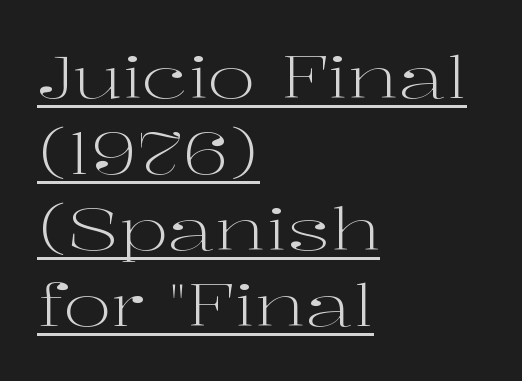
This is roman type, the default non-slanted kind. Horizontal alignment here is leftward, the default for most running prose. In terms of leading, this rendering sits right in the middle. Nothing unusual about the tracking: characters are spaced as the font intends.
